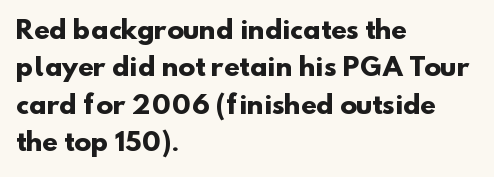
{"bold": "yes", "underline": "no", "align": "left", "line_spacing": "normal", "line_spacing_ratio": 1.5, "letter_spacing": "normal", "letter_spacing_em": 0.0, "glyph_px": 25}
